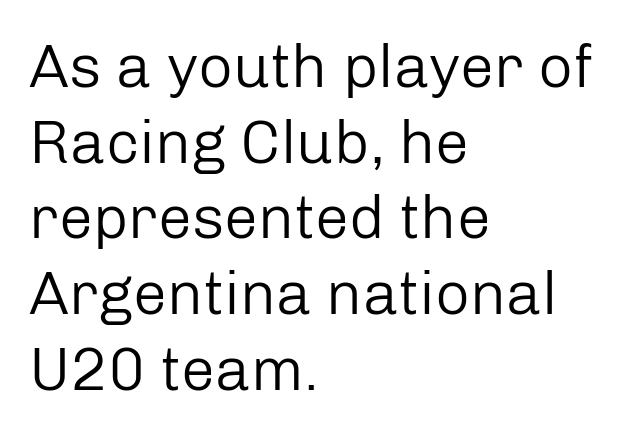
This sample uses a sans-serif face. Summary of weight: not heavy and not bold. The typography opts for an upright posture over an oblique one. Short note: letters normally spaced. In CSS terms this would be text-align: left. The area under the type is left untouched.
